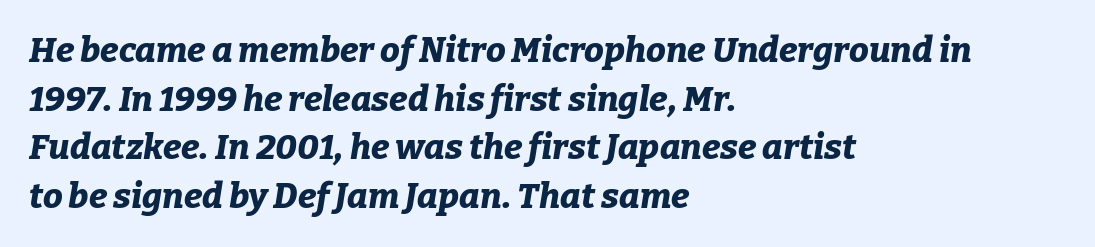
The rendering uses natural spacing where letterforms have individual widths. Is the type slanted? Yes — the strokes lean at a clear angle. Notice how thick the strokes are: this is what a full bold looks like. Evenly set lines give the paragraph a standard silhouette. The rendering keeps characters at their native spacing.
